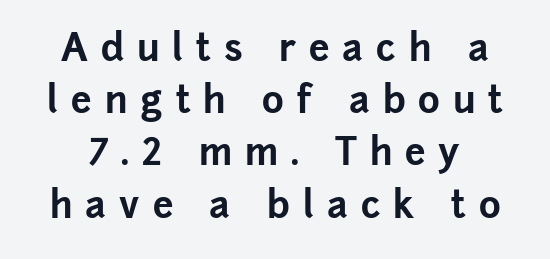
Q: Is the text bold? A: Yes.
Q: Is the text italic (slanted)? A: No, it is upright.
Q: Is the typeface a serif or a sans-serif typeface? A: Sans-serif.
Q: Is the text underlined? A: No.
Q: Is the spacing between letters normal or unusually wide? A: Unusually wide.
Q: Is the spacing between lines tight, normal or loose? A: Normal.
Q: Width (condensed, normal, or wide)? A: Normal.
Q: Stroke contrast? A: Low.
Q: x-height? A: Medium.
Q: Monospaced? A: No.
